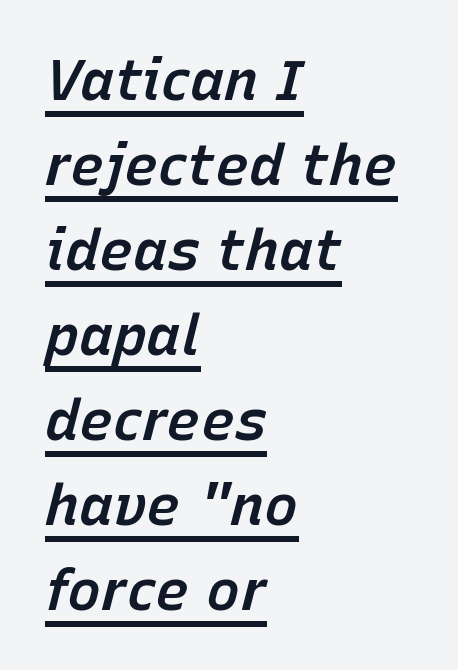
The image shows 57 px semibold type, italic (leaning right); set left-aligned, normal line spacing (1.49x), normal letter spacing, underlined; low stroke contrast and a medium x-height.
